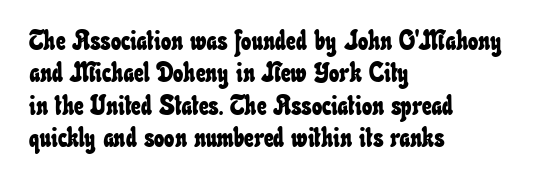
{"underline": "no", "align": "left", "line_spacing_ratio": 1.2, "letter_spacing": "normal", "letter_spacing_em": 0.0, "glyph_px": 27}
